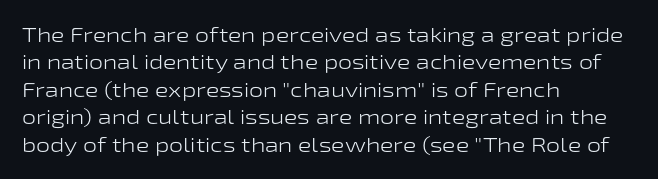
Q: Is the text bold? A: No.
Q: Is the text italic (slanted)? A: No, it is upright.
Q: Is the text underlined? A: No.
Q: How is the paragraph aligned? A: Left-aligned.
Q: Is the spacing between letters normal or unusually wide? A: Normal.
Q: Is the spacing between lines tight, normal or loose? A: Normal.
